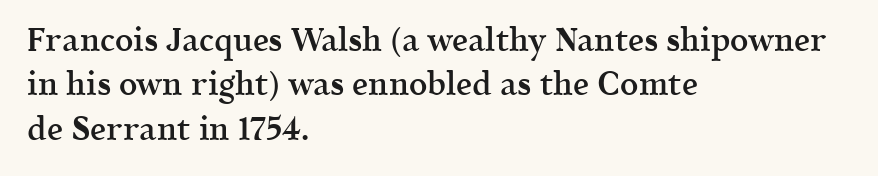
{"serif": "yes", "italic": "no", "bold": "semi", "weight": "semibold", "width": "normal", "x_height": "medium", "monospaced": "no", "underline": "no", "align": "left", "line_spacing": "normal", "line_spacing_ratio": 1.39, "letter_spacing": "normal", "letter_spacing_em": 0.0, "glyph_px": 32}
